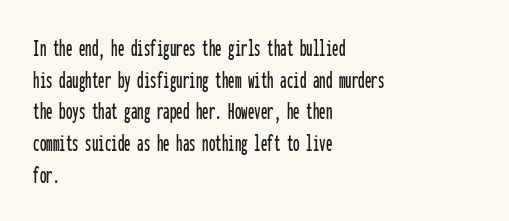
Q: Is the text italic (slanted)? A: No, it is upright.
Q: Is the text underlined? A: No.
Q: How is the paragraph aligned? A: Left-aligned.
Q: Is the spacing between letters normal or unusually wide? A: Normal.
